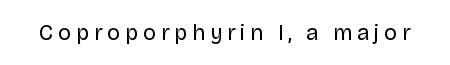
{"italic": "no", "bold": "no", "underline": "no", "letter_spacing": "wide", "letter_spacing_em": 0.21, "glyph_px": 22}
